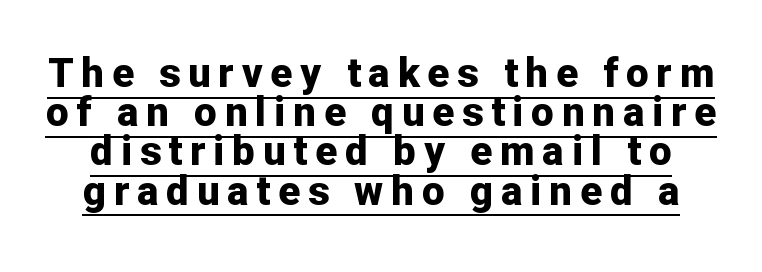
The image shows 40 px bold sans-serif type, upright; set tight line spacing (0.98x), unusually wide letter spacing (+0.2 em), underlined; low stroke contrast and a medium x-height.
